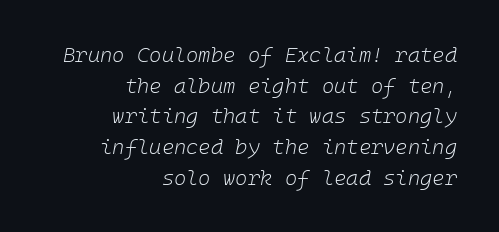
Quick note: interline space is typical. Weight class: somewhere from thin through regular. The baseline area is clear. Italic: yes, the glyphs are oblique. How are the letters spaced? Ordinarily, with no added tracking. Caption: multi-line text, flush right, ragged left.
